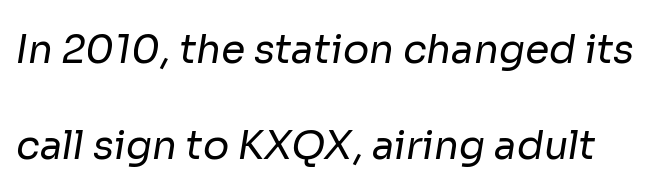
The glyphs are unaccompanied by any horizontal stroke below them. Spacing verdict: proportional, widths tailored to each character. The cut favours lightness, reaching ordinary text weight at its darkest. Look at the tracking — it's just the regular setting, nothing added. In terms of letterform style, serifs are entirely absent. Widely set lines give the paragraph a tall, airy silhouette.
